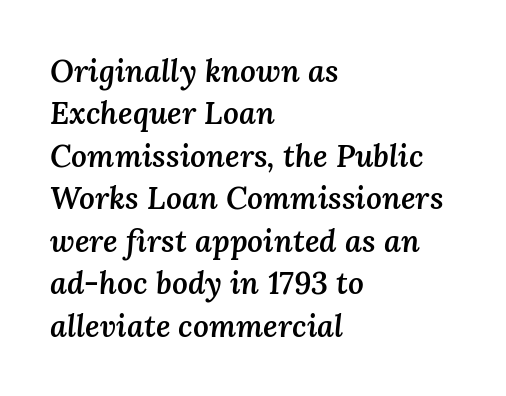
Q: Is the text bold? A: Semi-bold.
Q: Is the text italic (slanted)? A: Yes, it leans right by about 3 degrees.
Q: Is the text underlined? A: No.
Q: How is the paragraph aligned? A: Left-aligned.
Q: Is the spacing between letters normal or unusually wide? A: Normal.
Q: Is the spacing between lines tight, normal or loose? A: Normal.
Q: Width (condensed, normal, or wide)? A: Normal.
Q: Stroke contrast? A: Medium.
Q: x-height? A: Medium.
Q: Monospaced? A: No.
